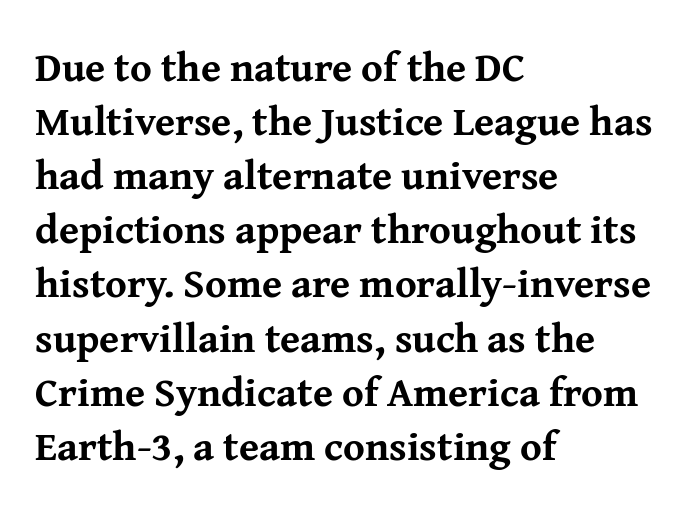
The setting favours the left margin, as ordinary paragraphs usually do. You'd pick this weight for a headline — it's a proper bold. One glance says typical: line gaps are just what's usual. Proportional: the letters do not fall into vertical columns.
